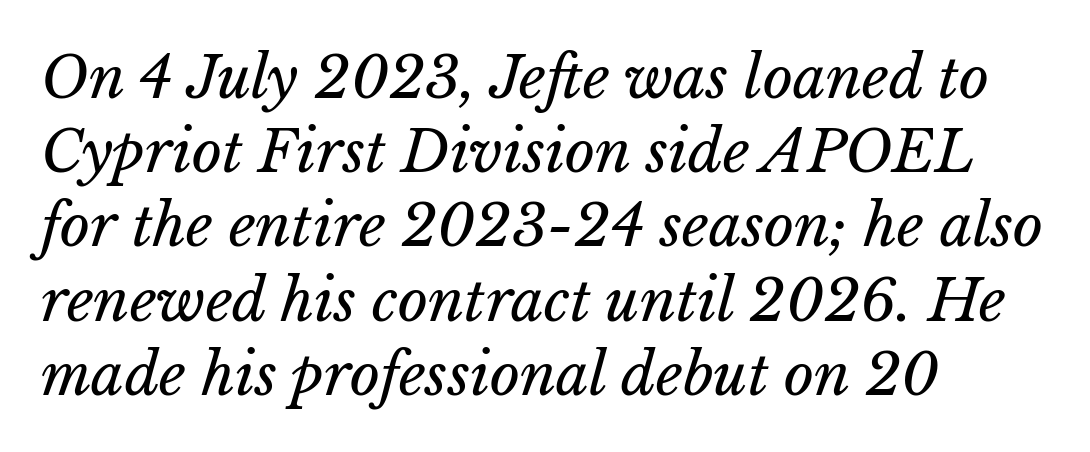
Q: Is the text bold? A: No.
Q: Is the text italic (slanted)? A: Yes, it leans right by about 15 degrees.
Q: Is the text underlined? A: No.
Q: How is the paragraph aligned? A: Left-aligned.
Q: Is the spacing between letters normal or unusually wide? A: Normal.
Q: Is the spacing between lines tight, normal or loose? A: Normal.
Q: Width (condensed, normal, or wide)? A: Normal.
Q: Stroke contrast? A: Low.
Q: x-height? A: Medium.
Q: Monospaced? A: No.
